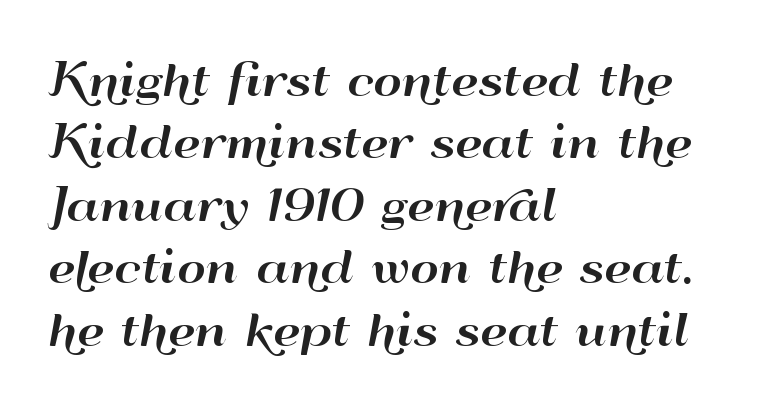
This sample is left-justified, so line endings fall wherever the words run out. Look at the bottom of the vertical strokes: they stop flat, with no serifs. A bare baseline throughout the passage. Whoever set this chose a conventional vertical rhythm. Think of a printed novel: that variable character pitch is what you see here.
